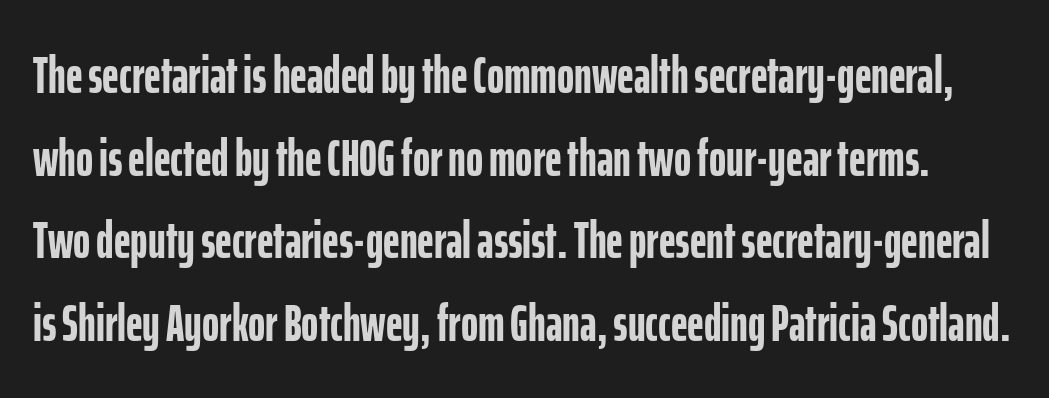
Look at the stroke-to-counter ratio: heavy, a bold. The vertical gap from one line to the next is medium. Each letter keeps its own natural width here, so spacing adapts to shape. Type style note: lacks serifs. Italic? Not at all — the glyphs are vertical.
